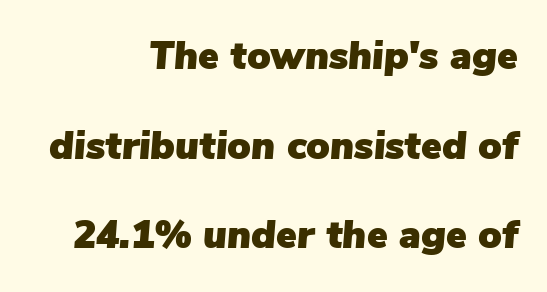
The rag falls on the left side of this text block. Note the varied advance widths — an 'i' is clearly narrower than an 'm'. Unmarked baselines from the first word to the last. Default kerning and tracking; the words read as compact shapes.
